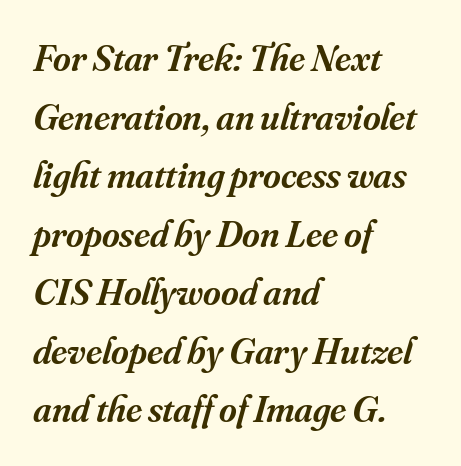
{"serif": "yes", "italic": "yes", "lean": "right", "slant_degrees": 16, "bold": "semi", "weight": "semibold", "width": "normal", "stroke_contrast": "medium", "x_height": "small", "monospaced": "no", "underline": "no", "align": "left", "line_spacing": "normal", "line_spacing_ratio": 1.54, "letter_spacing": "normal", "letter_spacing_em": 0.0, "glyph_px": 38}
